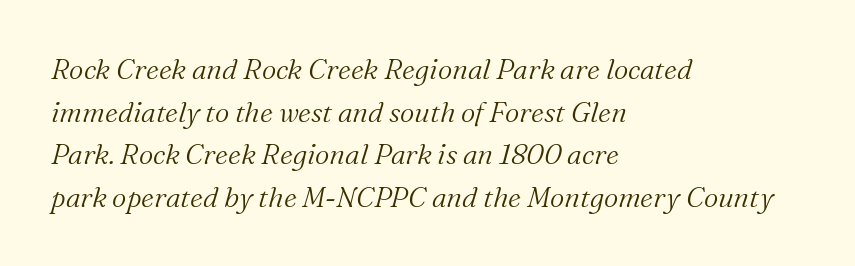
{"serif": "yes", "italic": "yes", "lean": "right", "slant_degrees": 16, "bold": "no", "weight": "light", "width": "normal", "stroke_contrast": "medium", "x_height": "medium", "monospaced": "no", "underline": "no", "align": "left", "line_spacing": "normal", "line_spacing_ratio": 1.52, "letter_spacing": "normal", "letter_spacing_em": 0.0, "glyph_px": 28}
